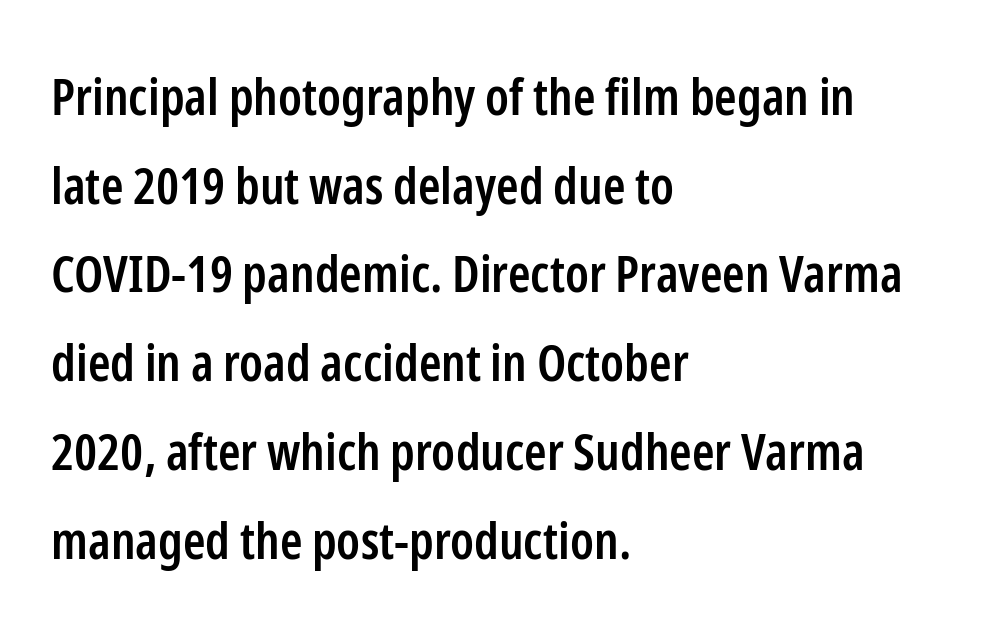
The image shows 51 px semibold, condensed sans-serif type, upright; set left-aligned, line spacing 1.74x, normal letter spacing, not underlined; low stroke contrast and a medium x-height.
